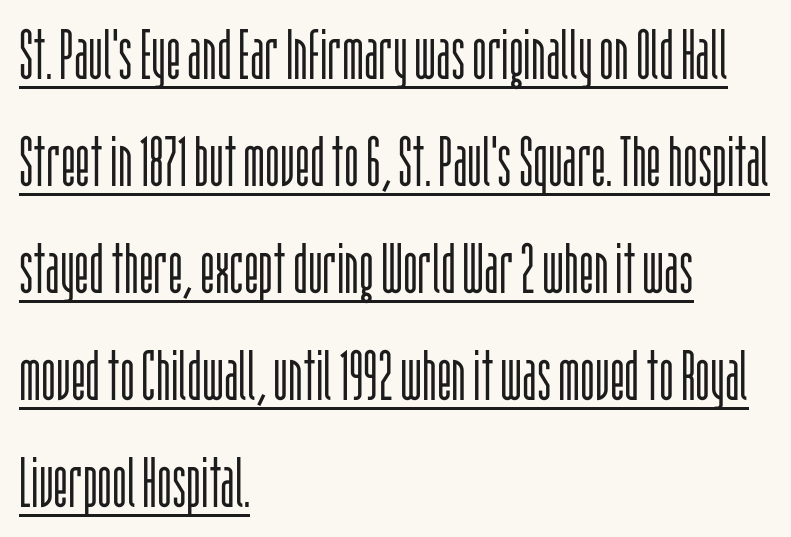
{"serif": "no", "italic": "no", "bold": "no", "weight": "light", "width": "condensed", "stroke_contrast": "low", "x_height": "large", "monospaced": "no", "underline": "yes", "align": "left", "line_spacing": "normal", "line_spacing_ratio": 1.53, "letter_spacing": "normal", "letter_spacing_em": 0.0, "glyph_px": 70}
